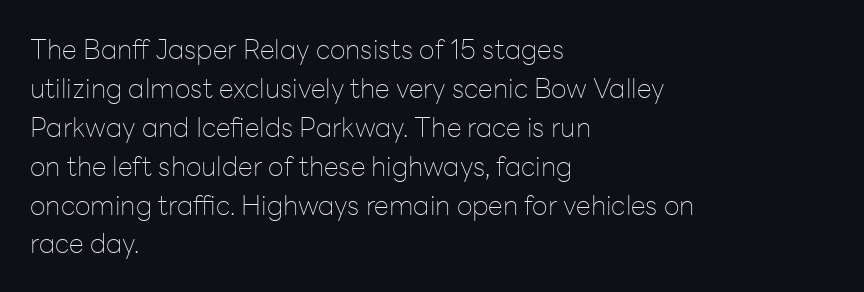
{"italic": "no", "bold": "no", "underline": "no", "align": "left", "line_spacing": "normal", "line_spacing_ratio": 1.44, "letter_spacing": "normal", "letter_spacing_em": 0.0, "glyph_px": 27}
